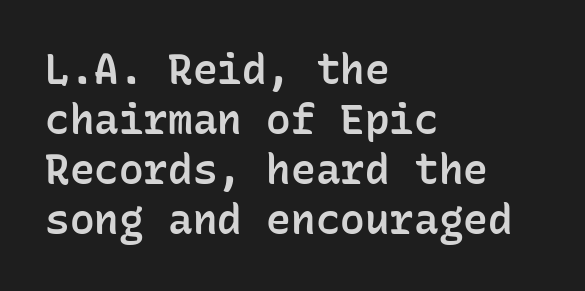
The image shows 41 px semibold sans-serif type, upright, monospaced; set left-aligned, line spacing 1.22x, normal letter spacing, not underlined; low stroke contrast and a medium x-height.
